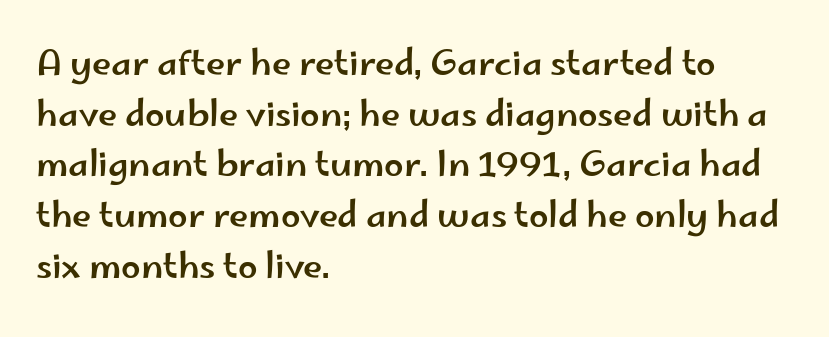
Summary of vertical rhythm: regular, with standard interline spacing. The area under the type is left untouched. The text block is weighted toward the left margin, trailing off unevenly rightward. These lines are composed in type without serifs.
